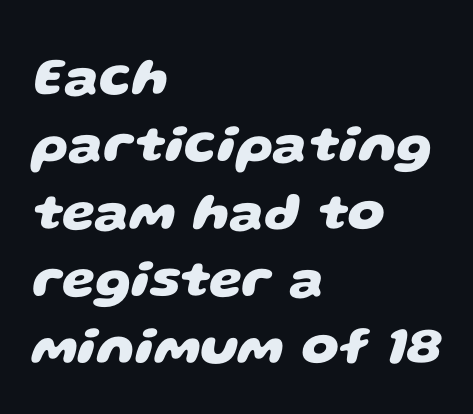
{"serif": "no", "bold": "yes", "weight": "heavy", "width": "wide", "stroke_contrast": "low", "x_height": "large", "monospaced": "no", "underline": "no", "align": "left", "line_spacing": "normal", "line_spacing_ratio": 1.27, "letter_spacing": "normal", "letter_spacing_em": 0.0, "glyph_px": 53}
